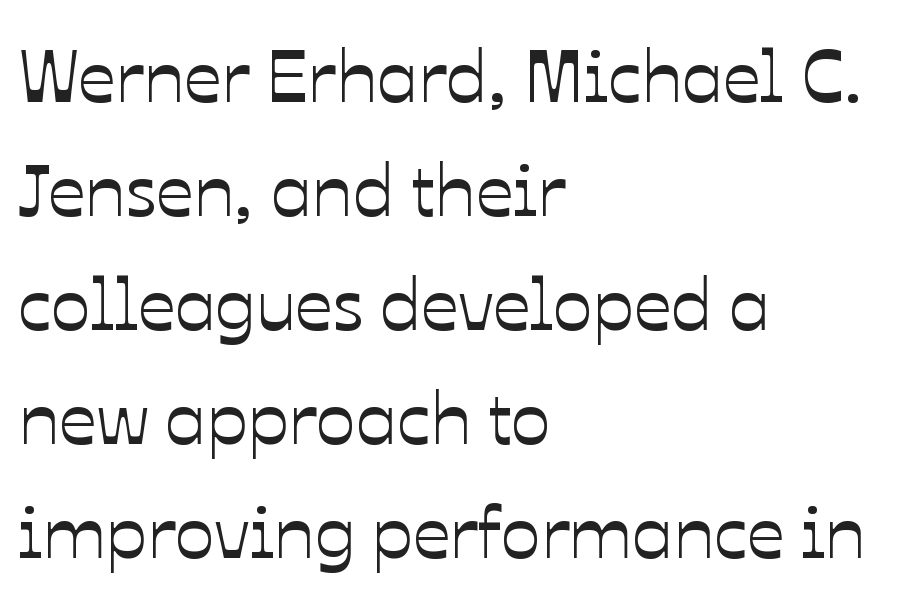
Caption: multi-line text, flush left, ragged right. Spacing verdict: proportional, widths tailored to each character. No word sits above an underline. This rendering leaves character spacing at its baseline value.
